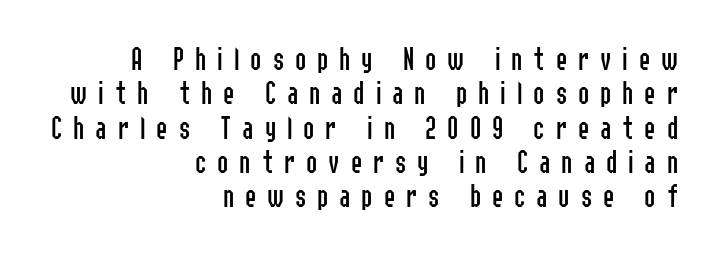
Descender tails drop into unmarked territory. Compared with typical body copy, the letter spacing here is much looser. One glance says dense: line gaps are narrower than usual. Note the varied advance widths — an 'i' is clearly narrower than an 'm'.
